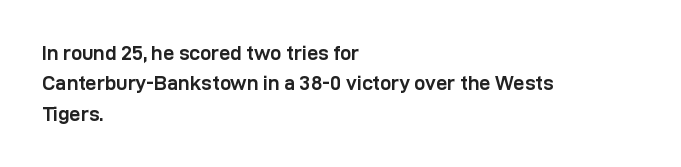
Heavy, bold letterforms. The rendering anchors every line to the left-hand side. The line-height multiplier appears to be the usual default. Style check: upright. There is no visible air inserted between adjacent glyphs. Descenders hang freely into open space.
